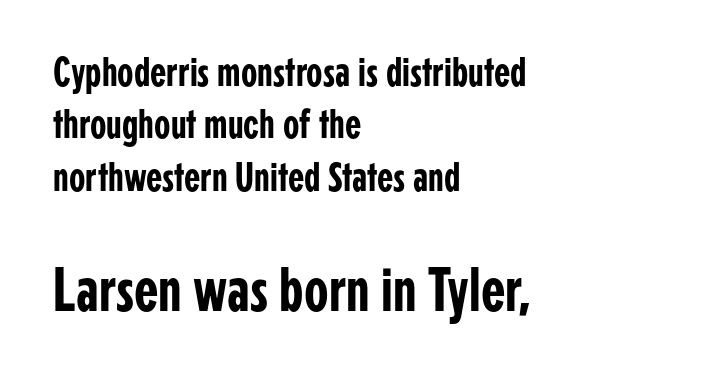
{"serif": "no", "italic": "no", "width": "condensed", "stroke_contrast": "low", "x_height": "medium", "monospaced": "no", "underline": "no", "align": "left", "line_spacing": "normal", "line_spacing_ratio": 1.25, "letter_spacing": "normal", "letter_spacing_em": 0.0, "larger_block": "second", "size_ratio": 1.5, "glyph_px": 63}
